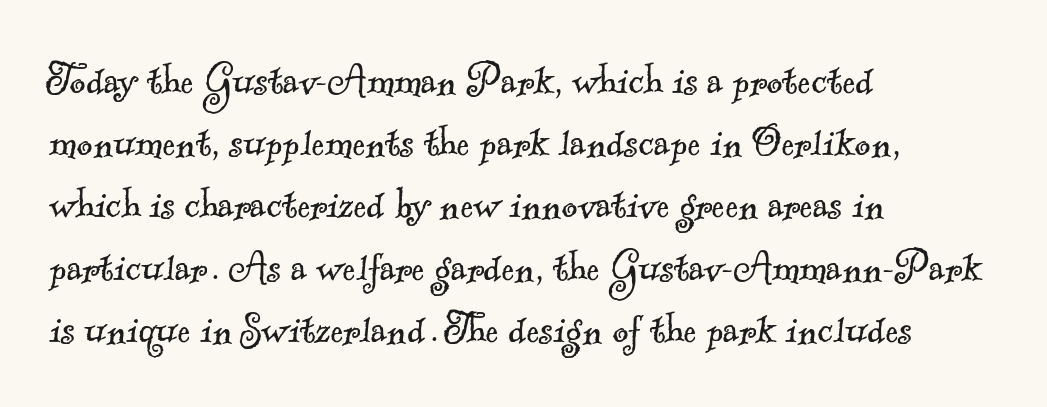
Q: Is the text bold? A: No.
Q: Is the typeface a serif or a sans-serif typeface? A: Serif.
Q: Is the text underlined? A: No.
Q: How is the paragraph aligned? A: Left-aligned.
Q: Is the spacing between letters normal or unusually wide? A: Normal.
Q: Is the spacing between lines tight, normal or loose? A: Normal.
Q: Width (condensed, normal, or wide)? A: Normal.
Q: x-height? A: Small.
Q: Monospaced? A: No.
